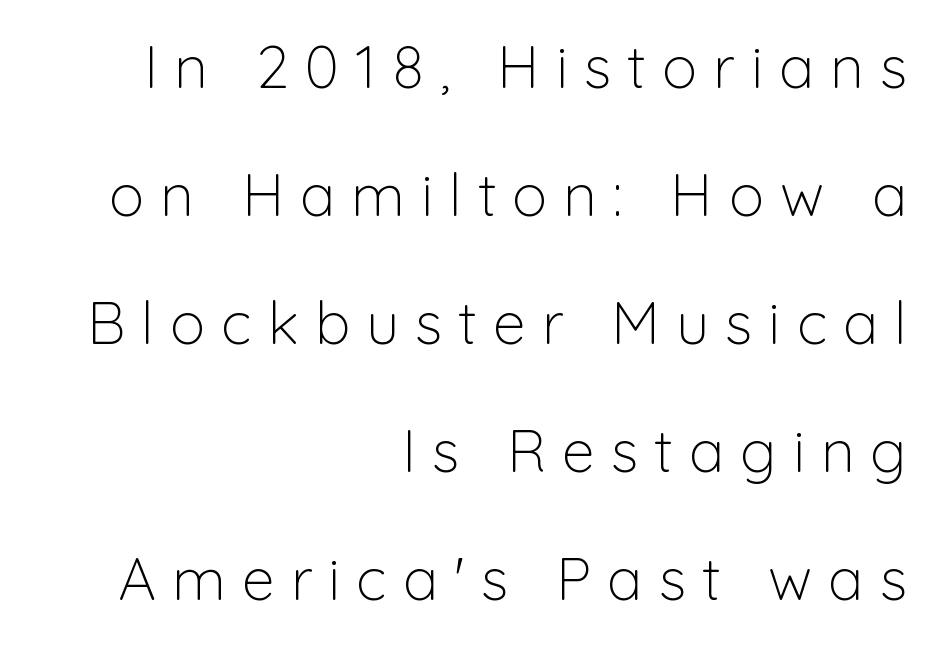
{"serif": "no", "italic": "no", "bold": "no", "weight": "light", "width": "normal", "stroke_contrast": "low", "x_height": "medium", "monospaced": "no", "underline": "no", "align": "right", "line_spacing": "loose", "line_spacing_ratio": 2.17, "letter_spacing": "wide", "letter_spacing_em": 0.27, "glyph_px": 59}
